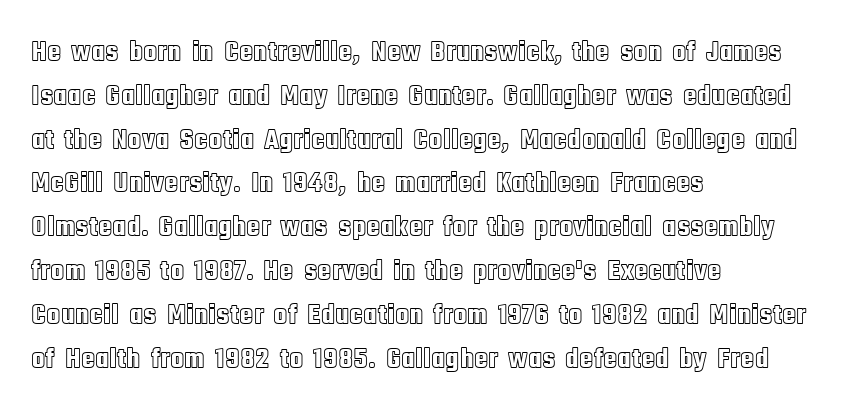
Q: Is the text italic (slanted)? A: No, it is upright.
Q: Is the text underlined? A: No.
Q: How is the paragraph aligned? A: Left-aligned.
Q: Is the spacing between letters normal or unusually wide? A: Normal.
Q: Is the spacing between lines tight, normal or loose? A: Normal.
Q: Width (condensed, normal, or wide)? A: Condensed.
Q: x-height? A: Large.
Q: Monospaced? A: No.
